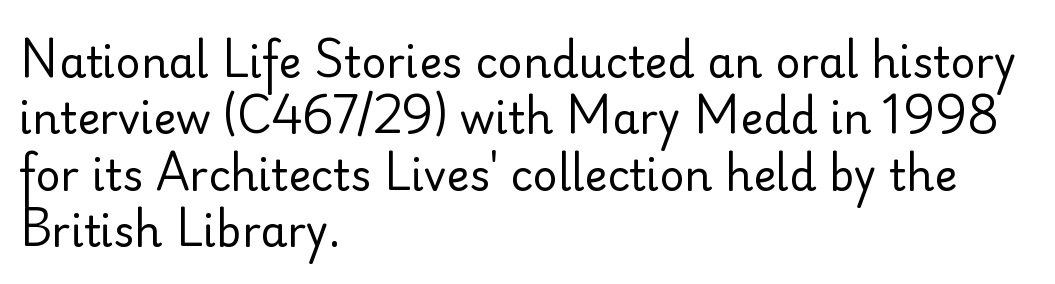
Unmarked baselines from the first word to the last. These lines stack with their left ends in a neat column. The passage shown is typed in a proportional face where columns would drift. Words appear dense and cohesive because spacing is normal. The axis of the letterforms is exactly vertical. Does the type have serifs? No, each stem ends abruptly.
